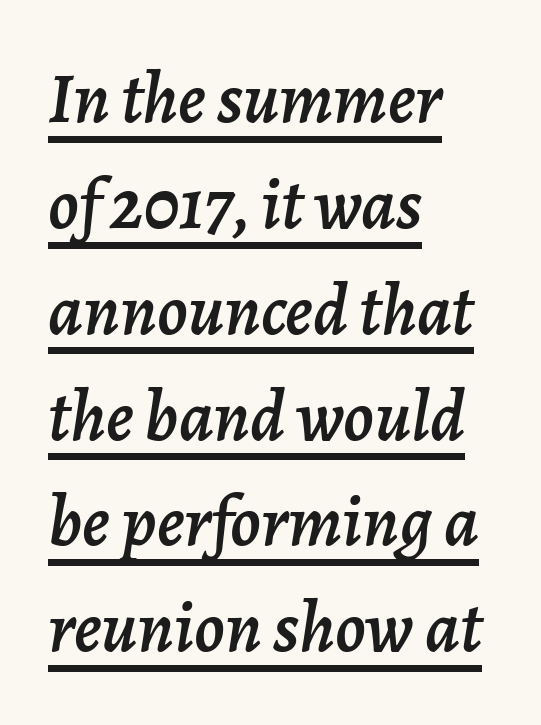
Q: Is the text italic (slanted)? A: Yes, it leans right by about 7 degrees.
Q: Is the text underlined? A: Yes.
Q: How is the paragraph aligned? A: Left-aligned.
Q: Is the spacing between letters normal or unusually wide? A: Normal.
Q: Is the spacing between lines tight, normal or loose? A: Normal.
Q: Width (condensed, normal, or wide)? A: Normal.
Q: Stroke contrast? A: Low.
Q: x-height? A: Medium.
Q: Monospaced? A: No.
